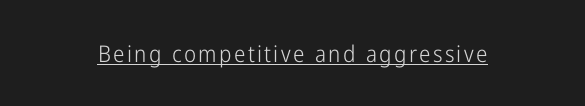
{"italic": "no", "bold": "no", "underline": "yes", "glyph_px": 23}
